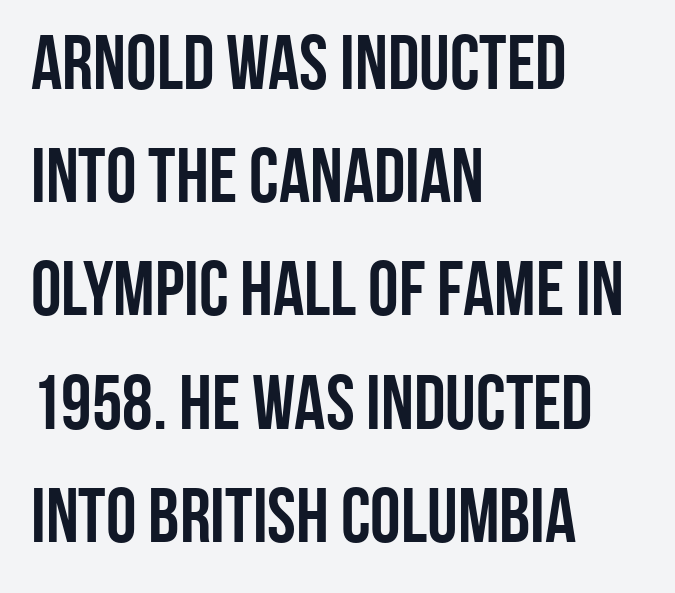
Q: Is the text bold? A: Yes.
Q: Is the text italic (slanted)? A: No, it is upright.
Q: Is the typeface a serif or a sans-serif typeface? A: Sans-serif.
Q: Is the text underlined? A: No.
Q: How is the paragraph aligned? A: Left-aligned.
Q: Is the spacing between letters normal or unusually wide? A: Normal.
Q: Is the spacing between lines tight, normal or loose? A: Normal.
Q: Width (condensed, normal, or wide)? A: Condensed.
Q: Stroke contrast? A: Low.
Q: x-height? A: Large.
Q: Monospaced? A: No.
